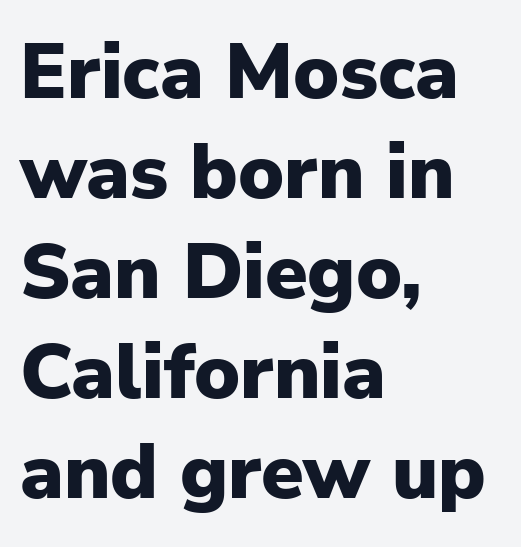
The image shows 77 px heavy sans-serif type, upright; set left-aligned, normal line spacing (1.3x), normal letter spacing, not underlined; low stroke contrast and a medium x-height.
